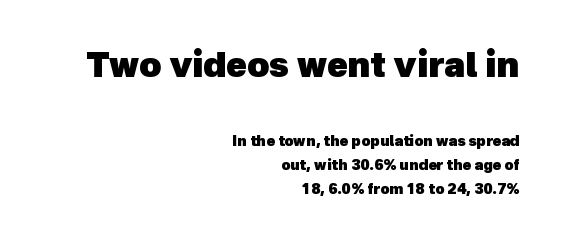
What's the leading like? Ordinary, nothing unusual. The letters carry no serifs — their stems end cleanly without finishing strokes. Caption: standard tracking, unaltered. The face used here has the dense, thick strokes of a bold. The more generous point size was reserved for the upper chunk. Descenders are the only things crossing below the line.
